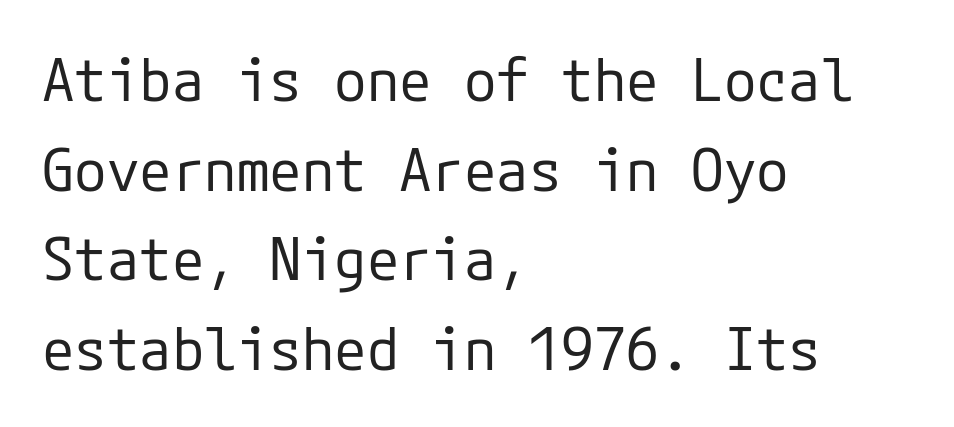
{"serif": "no", "italic": "no", "bold": "no", "weight": "regular", "width": "normal", "stroke_contrast": "low", "x_height": "medium", "underline": "no", "align": "left", "line_spacing": "normal", "line_spacing_ratio": 1.52, "letter_spacing": "normal", "letter_spacing_em": 0.0, "glyph_px": 59}
